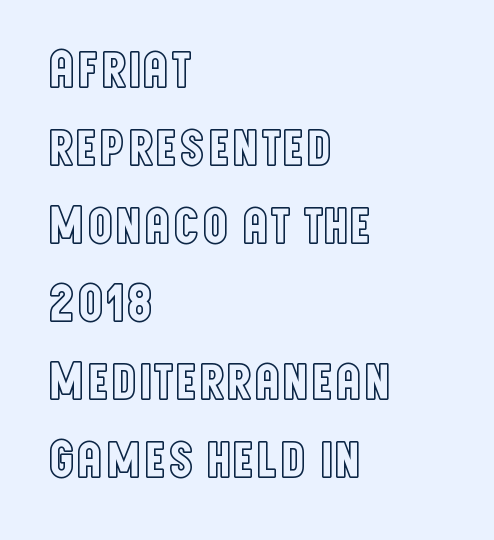
Q: Is the text italic (slanted)? A: No, it is upright.
Q: Is the text underlined? A: No.
Q: How is the paragraph aligned? A: Left-aligned.
Q: Is the spacing between letters normal or unusually wide? A: Normal.
Q: Is the spacing between lines tight, normal or loose? A: Normal.
Q: Width (condensed, normal, or wide)? A: Condensed.
Q: x-height? A: Large.
Q: Monospaced? A: No.
